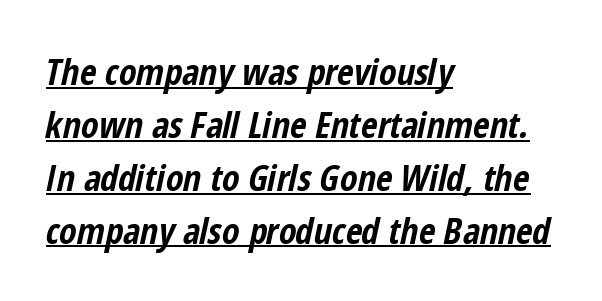
{"italic": "yes", "lean": "right", "slant_degrees": 12, "bold": "yes", "weight": "bold", "width": "condensed", "stroke_contrast": "low", "x_height": "medium", "monospaced": "no", "underline": "yes", "align": "left", "line_spacing": "normal", "line_spacing_ratio": 1.47, "letter_spacing": "normal", "letter_spacing_em": 0.0, "glyph_px": 36}
